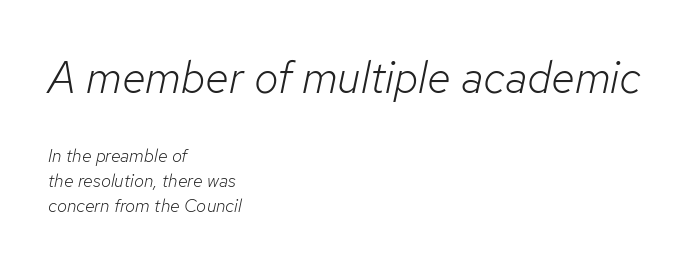
Of the two passages, the one on top uses the larger point size. These lines were composed using italics. Leading: standard. Students, note that the glyphs here touch the page at normal intervals.
